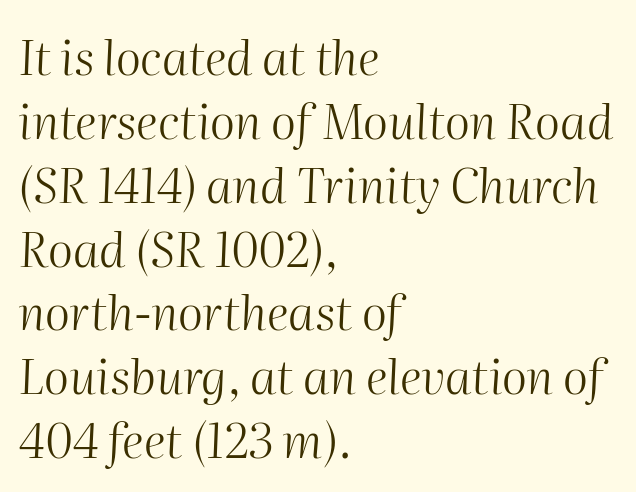
The image shows 48 px light type, italic (leaning right); set left-aligned, normal line spacing (1.33x), normal letter spacing, not underlined; medium stroke contrast and a medium x-height.
